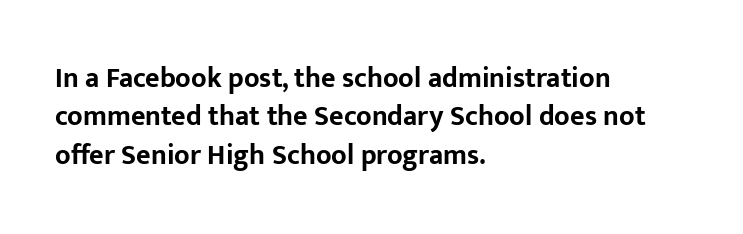
{"serif": "no", "italic": "no", "bold": "yes", "weight": "bold", "width": "normal", "stroke_contrast": "low", "x_height": "medium", "monospaced": "no", "underline": "no", "align": "left", "line_spacing": "normal", "line_spacing_ratio": 1.37, "letter_spacing": "normal", "letter_spacing_em": 0.0, "glyph_px": 28}
